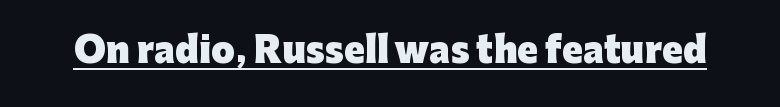
Q: Is the text bold? A: Yes.
Q: Is the text italic (slanted)? A: No, it is upright.
Q: Is the typeface a serif or a sans-serif typeface? A: Sans-serif.
Q: Is the text underlined? A: Yes.
Q: Is the spacing between letters normal or unusually wide? A: Normal.
Q: Width (condensed, normal, or wide)? A: Normal.
Q: Stroke contrast? A: Low.
Q: x-height? A: Medium.
Q: Monospaced? A: No.
